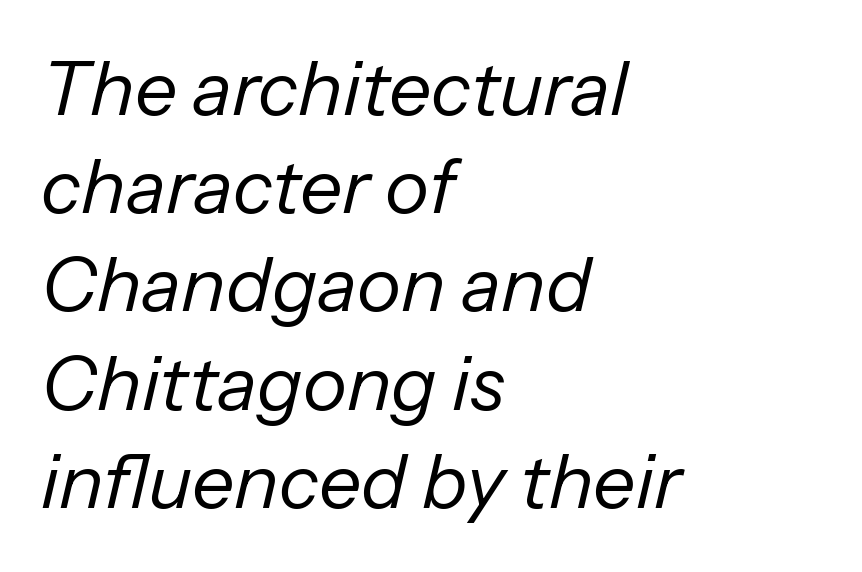
{"italic": "yes", "lean": "right", "slant_degrees": 13, "bold": "no", "weight": "regular", "width": "normal", "stroke_contrast": "low", "x_height": "medium", "monospaced": "no", "underline": "no", "align": "left", "line_spacing": "normal", "line_spacing_ratio": 1.31, "letter_spacing": "normal", "letter_spacing_em": 0.0, "glyph_px": 75}
